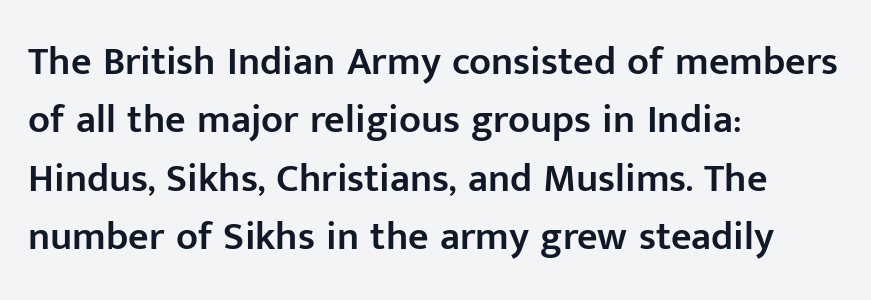
In terms of weight, the rendering is demibold, just under bold. Vertically, the passage feels balanced, rows spaced as you'd expect. No feet cap the strokes, marking this as sans-serif type. The lettering holds an erect, upright posture throughout. These lines are rendered in a variable-pitch font. Nobody touched the tracking dial on this one.
